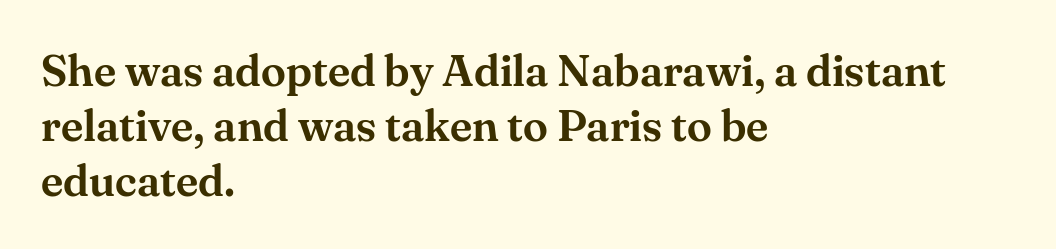
Alignment: flush left. Type without underlining. These lines are composed in type with serifs. Do the characters align in a grid? No, the font is proportional. Nope, not italic — everything's standing straight.
